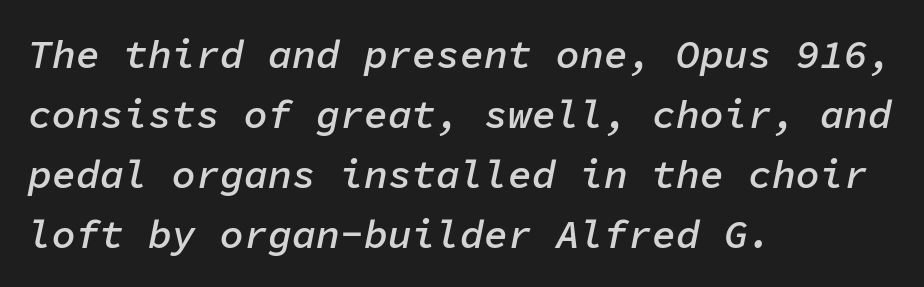
Compared with a centered layout, this one pins lines to the left instead. The letters are semibold — heavier than regular but short of a full bold. Slanted lettering throughout. The specimen omits any rule beneath the text block's lines. Nothing unusual about the tracking: characters are spaced as the font intends. The line-height multiplier appears to be the usual default.
